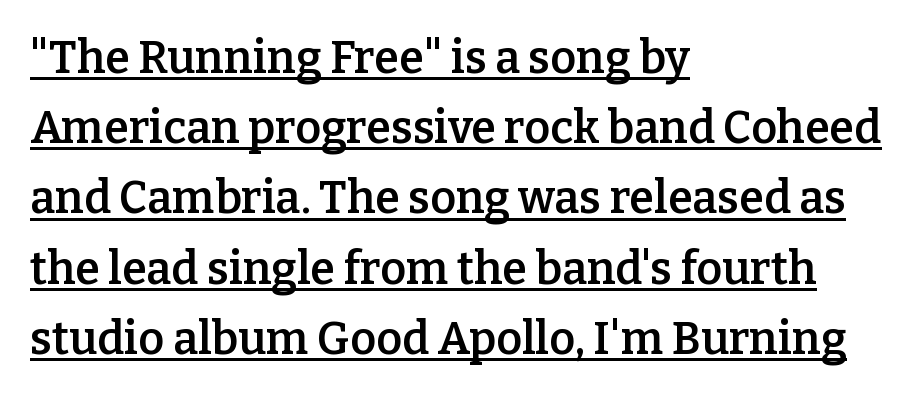
The image shows 45 px semibold serif type, upright; set left-aligned, normal line spacing (1.56x), normal letter spacing, underlined; low stroke contrast and a medium x-height.
